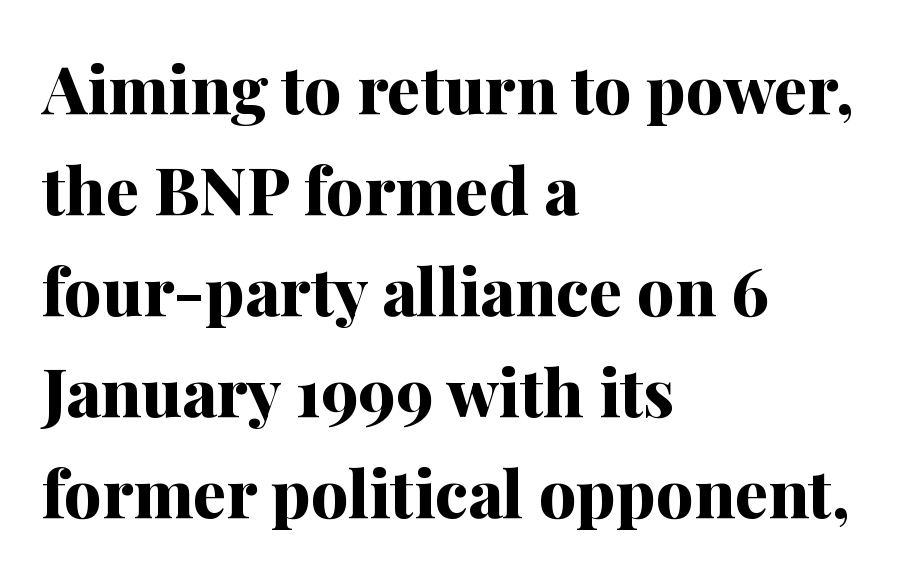
Where is the straight margin? On the left. Words appear dense and cohesive because spacing is normal. The strip under each line holds only bare page. Vertical strokes here are truly vertical.
